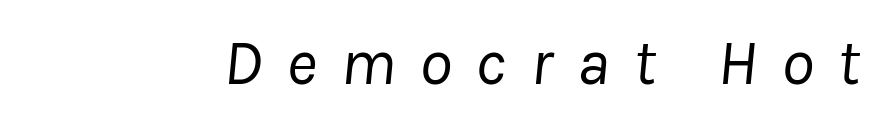
Q: Is the text bold? A: No.
Q: Is the text italic (slanted)? A: Yes, it leans right by about 8 degrees.
Q: Is the text underlined? A: No.
Q: Is the spacing between letters normal or unusually wide? A: Unusually wide.
Q: Width (condensed, normal, or wide)? A: Normal.
Q: Stroke contrast? A: Low.
Q: x-height? A: Medium.
Q: Monospaced? A: No.
